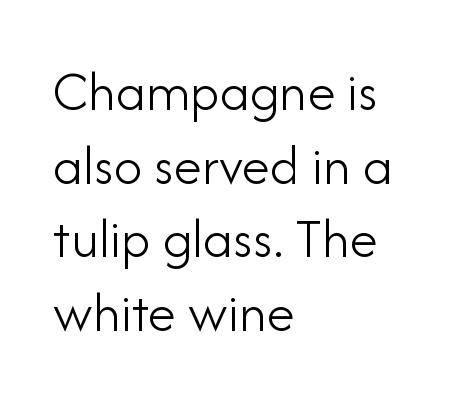
In terms of leading, this rendering sits right in the middle. The weight would be labelled regular, book, light, or lighter still. The font family rendered here belongs to the sans-serif group. Descenders hang freely into open space. A typesetter would mark this as roman, not italic.
